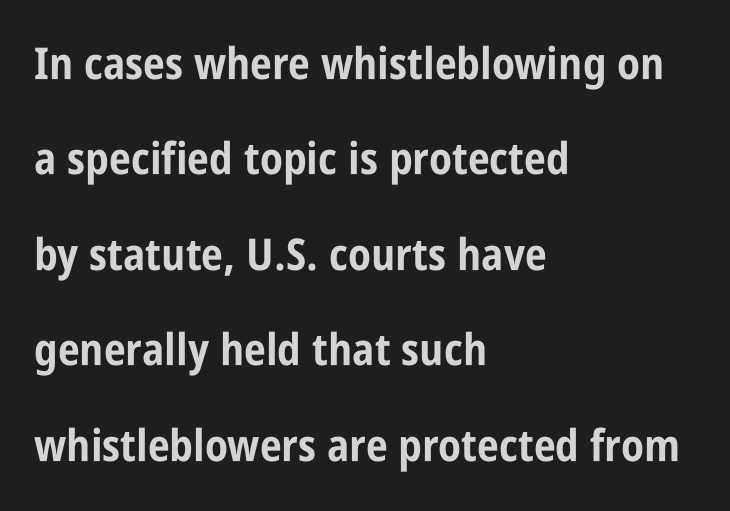
Q: Is the text bold? A: Yes.
Q: Is the text italic (slanted)? A: No, it is upright.
Q: Is the typeface a serif or a sans-serif typeface? A: Sans-serif.
Q: Is the text underlined? A: No.
Q: How is the paragraph aligned? A: Left-aligned.
Q: Is the spacing between letters normal or unusually wide? A: Normal.
Q: Is the spacing between lines tight, normal or loose? A: Loose.
Q: Width (condensed, normal, or wide)? A: Condensed.
Q: Stroke contrast? A: Low.
Q: x-height? A: Large.
Q: Monospaced? A: No.
